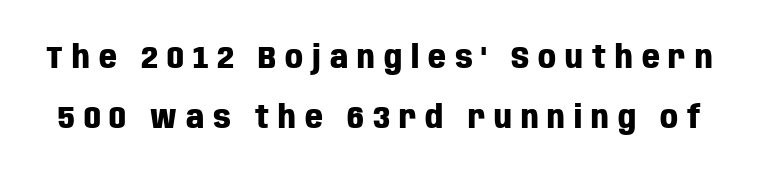
Do the letters lean? They stand straight. Looks like regular typesetting: each glyph gets only the width it needs. Substantial extra tracking has been applied to these lines. The block of text is sparse from top to bottom, with ample space between rows. Note: no serifs on the glyphs.
